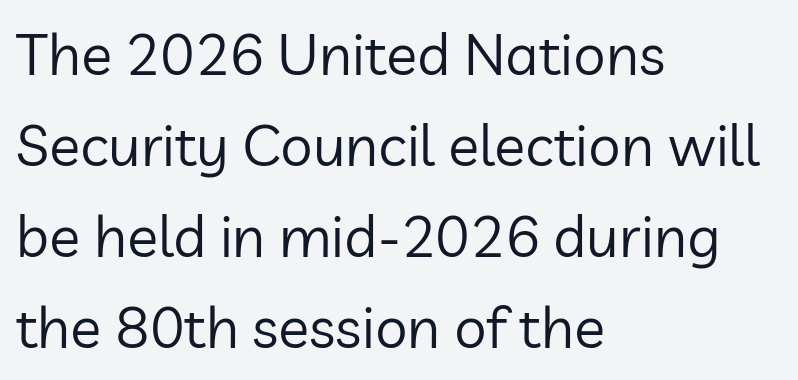
Character widths vary here, with narrow letters taking less room than wide ones. Descenders hang freely into open space. Tracking value appears to be zero — textbook default spacing. The designer went with a sans here, leaving each stem footless. In terms of leading, this rendering sits right in the middle.
